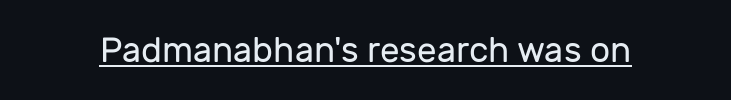
The image shows 35 px regular-weight sans-serif type, upright; set normal letter spacing, underlined; low stroke contrast and a medium x-height.
